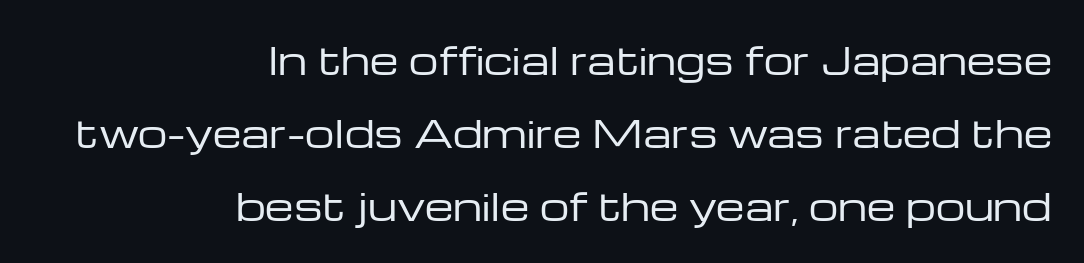
The image shows 37 px regular-weight, wide sans-serif type, upright; set right-aligned, loose line spacing (1.97x), normal letter spacing, not underlined; low stroke contrast and a medium x-height.
